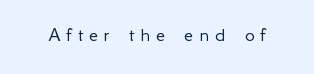
Stroke thickness stays within the range of a standard reading face or lighter. What stands out about the letter spacing? Its width — letters are far apart. A bare baseline throughout the passage. Every character sits straight up, as roman type does.
